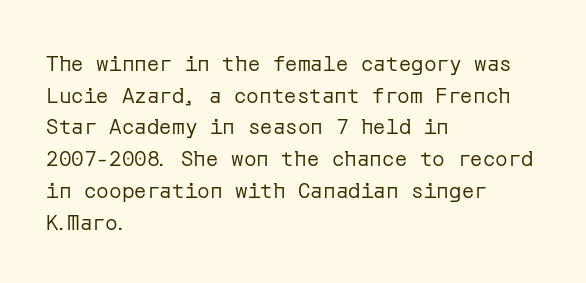
{"italic": "no", "bold": "no", "underline": "no", "align": "left", "line_spacing": "normal", "line_spacing_ratio": 1.51, "letter_spacing": "normal", "letter_spacing_em": 0.0, "glyph_px": 21}
